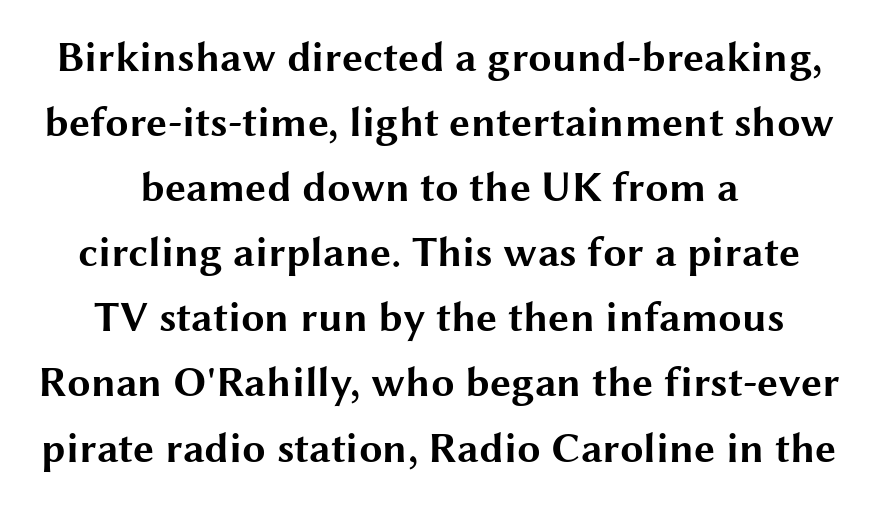
Q: Is the text bold? A: Yes.
Q: Is the text italic (slanted)? A: No, it is upright.
Q: Is the typeface a serif or a sans-serif typeface? A: Sans-serif.
Q: Is the text underlined? A: No.
Q: How is the paragraph aligned? A: Centered.
Q: Is the spacing between letters normal or unusually wide? A: Normal.
Q: Is the spacing between lines tight, normal or loose? A: Normal.
Q: Width (condensed, normal, or wide)? A: Wide.
Q: Stroke contrast? A: Medium.
Q: x-height? A: Medium.
Q: Monospaced? A: No.
